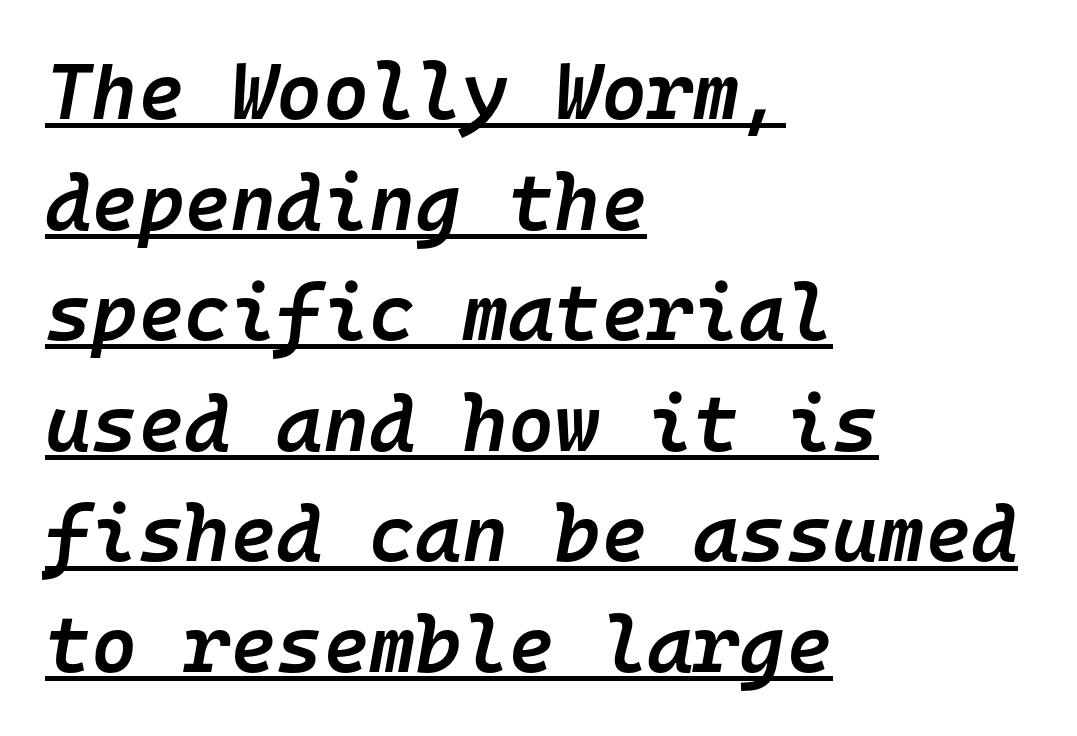
{"italic": "yes", "lean": "right", "slant_degrees": 10, "bold": "semi", "weight": "semibold", "width": "normal", "stroke_contrast": "low", "x_height": "medium", "monospaced": "yes", "underline": "yes", "align": "left", "line_spacing": "normal", "line_spacing_ratio": 1.4, "letter_spacing": "normal", "letter_spacing_em": 0.0, "glyph_px": 79}
